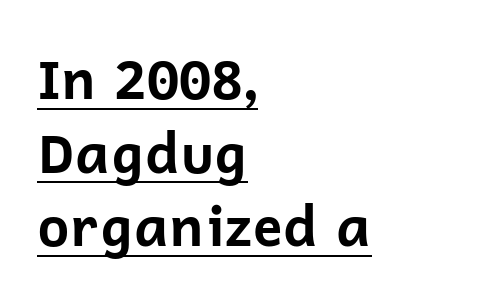
The image shows 55 px bold sans-serif type, upright; set left-aligned, normal line spacing (1.34x), normal letter spacing, underlined; low stroke contrast and a medium x-height.
